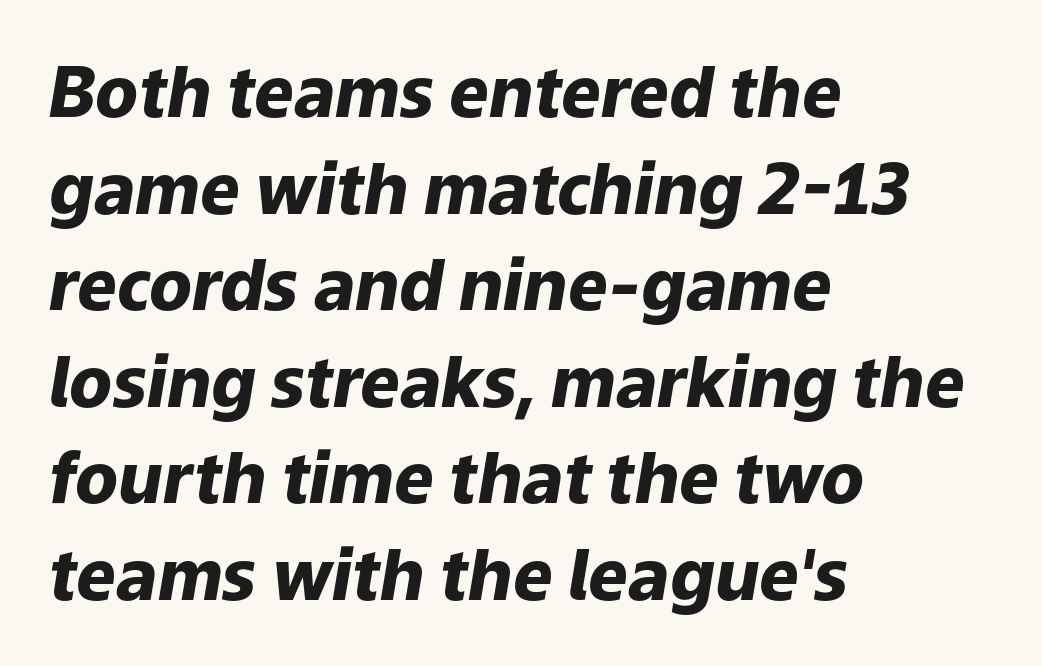
Q: Is the text bold? A: Yes.
Q: Is the text italic (slanted)? A: Yes, it leans right by about 9 degrees.
Q: Is the text underlined? A: No.
Q: How is the paragraph aligned? A: Left-aligned.
Q: Is the spacing between letters normal or unusually wide? A: Normal.
Q: Is the spacing between lines tight, normal or loose? A: Normal.
Q: Width (condensed, normal, or wide)? A: Normal.
Q: Stroke contrast? A: Low.
Q: x-height? A: Medium.
Q: Monospaced? A: No.
